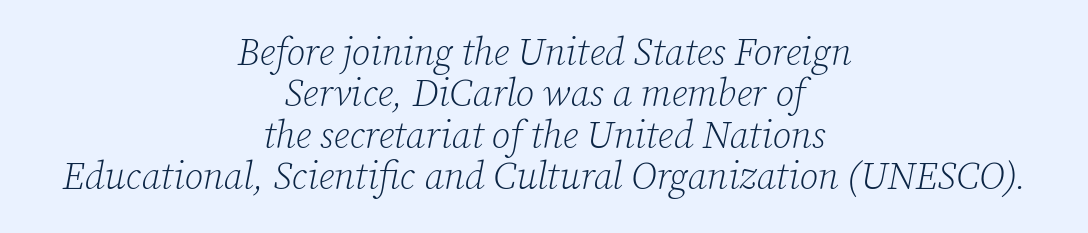
Q: Is the text bold? A: No.
Q: Is the text italic (slanted)? A: Yes, it leans right by about 12 degrees.
Q: Is the typeface a serif or a sans-serif typeface? A: Serif.
Q: Is the text underlined? A: No.
Q: How is the paragraph aligned? A: Centered.
Q: Is the spacing between letters normal or unusually wide? A: Normal.
Q: Is the spacing between lines tight, normal or loose? A: Tight.
Q: Width (condensed, normal, or wide)? A: Normal.
Q: Stroke contrast? A: Low.
Q: x-height? A: Medium.
Q: Monospaced? A: No.
